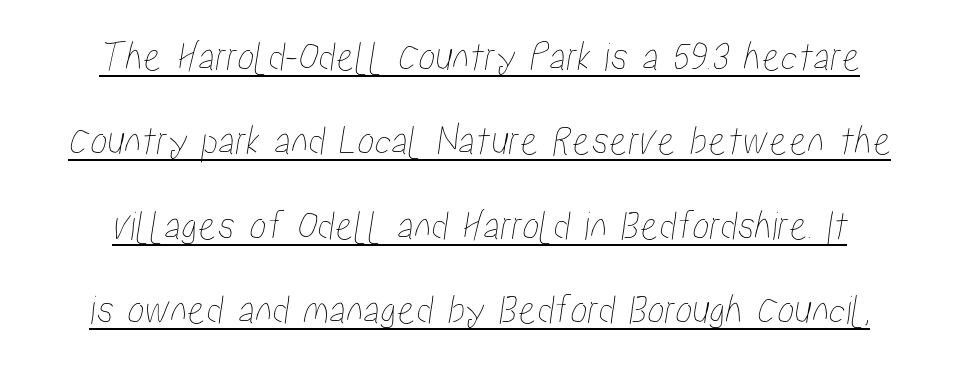
Looks like regular typesetting: each glyph gets only the width it needs. Characters follow at the spacing the type designer built in. Whoever set this chose breathing room over compactness in the vertical rhythm. A typographer would call this underscored text.
